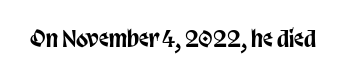
The image shows 22 px text type, upright; set normal letter spacing, not underlined.
